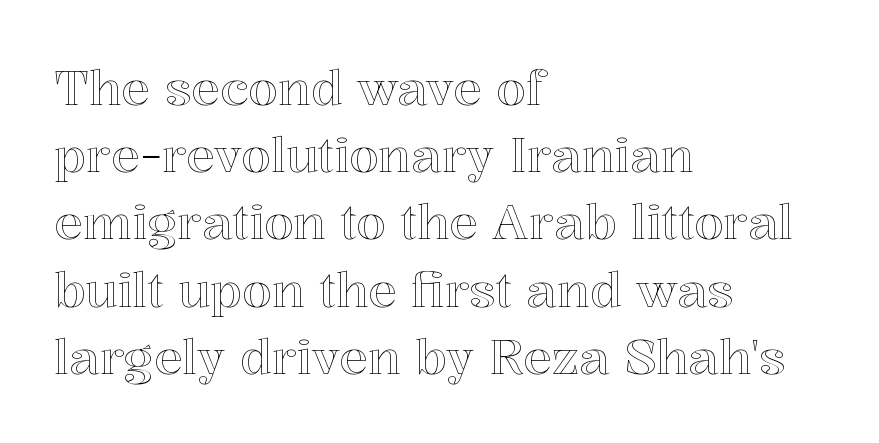
The image shows 48 px text type, upright; set left-aligned, normal line spacing (1.4x), normal letter spacing, not underlined; a medium x-height.
